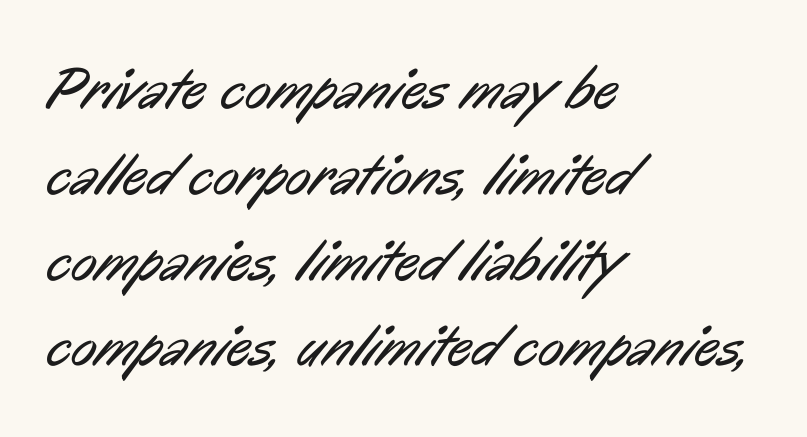
Q: Is the text bold? A: No.
Q: Is the typeface a serif or a sans-serif typeface? A: Sans-serif.
Q: Is the text underlined? A: No.
Q: How is the paragraph aligned? A: Left-aligned.
Q: Is the spacing between letters normal or unusually wide? A: Normal.
Q: Is the spacing between lines tight, normal or loose? A: Normal.
Q: Width (condensed, normal, or wide)? A: Condensed.
Q: Stroke contrast? A: Low.
Q: x-height? A: Medium.
Q: Monospaced? A: No.
